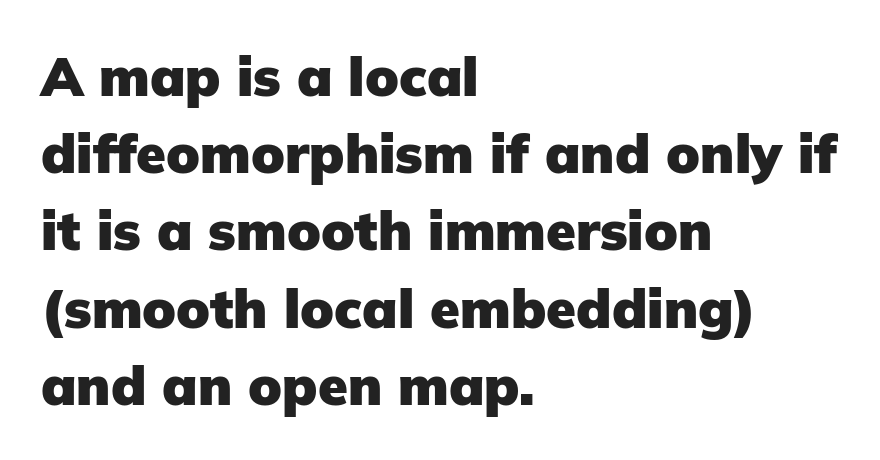
Q: Is the text bold? A: Yes.
Q: Is the text italic (slanted)? A: No, it is upright.
Q: Is the typeface a serif or a sans-serif typeface? A: Sans-serif.
Q: Is the text underlined? A: No.
Q: How is the paragraph aligned? A: Left-aligned.
Q: Is the spacing between letters normal or unusually wide? A: Normal.
Q: Is the spacing between lines tight, normal or loose? A: Normal.
Q: Width (condensed, normal, or wide)? A: Normal.
Q: Stroke contrast? A: Low.
Q: x-height? A: Medium.
Q: Monospaced? A: No.
